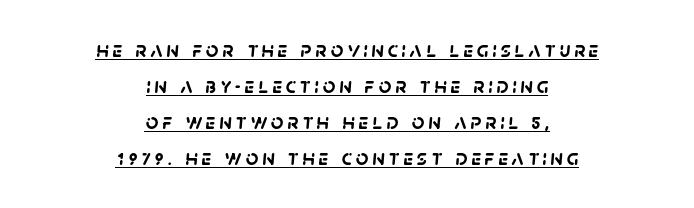
Q: Is the text bold? A: Yes.
Q: Is the text underlined? A: Yes.
Q: How is the paragraph aligned? A: Centered.
Q: Is the spacing between lines tight, normal or loose? A: Normal.
